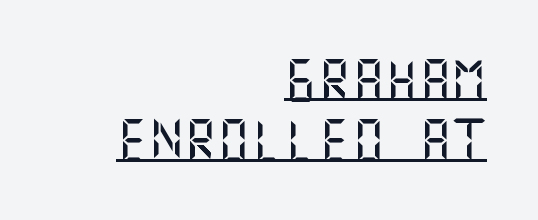
Q: Is the text italic (slanted)? A: No, it is upright.
Q: Is the typeface a serif or a sans-serif typeface? A: Sans-serif.
Q: Is the text underlined? A: Yes.
Q: How is the paragraph aligned? A: Right-aligned.
Q: Is the spacing between letters normal or unusually wide? A: Normal.
Q: Is the spacing between lines tight, normal or loose? A: Normal.
Q: Width (condensed, normal, or wide)? A: Normal.
Q: Stroke contrast? A: Medium.
Q: x-height? A: Large.
